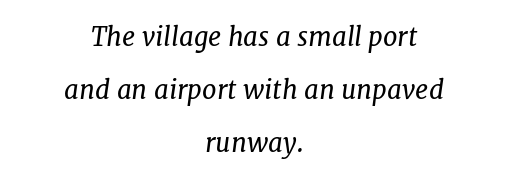
Notice how the passage keeps no hard edge, just a central spine. What's the leading like? Stretched, with rows far apart. Each word holds together tightly as a unit, with standard inter-letter gaps. Rule under the text: the space is simply empty.
